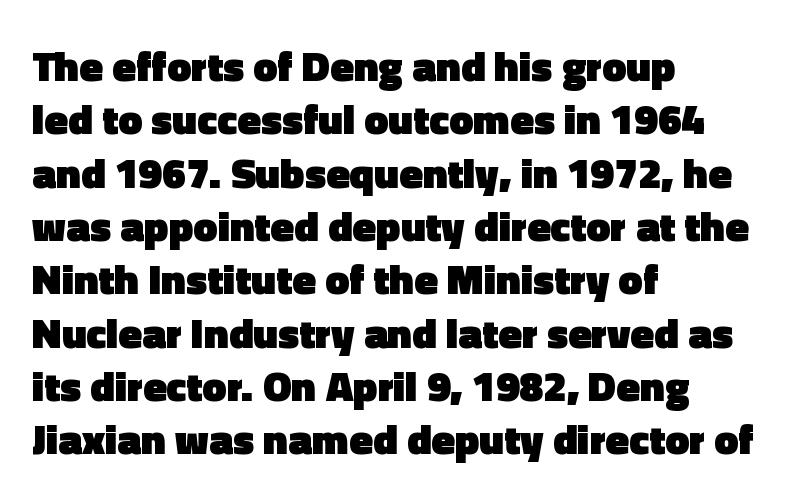
The image shows 43 px heavy sans-serif type, upright; set left-aligned, line spacing 1.24x, normal letter spacing, not underlined; a medium x-height.
